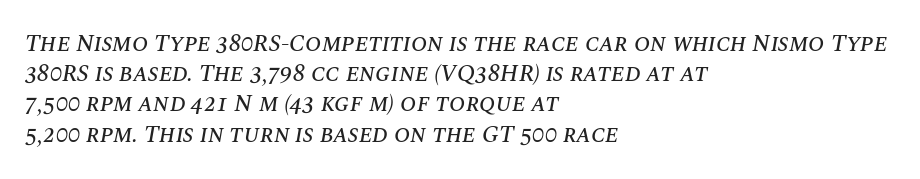
Q: Is the text italic (slanted)? A: Yes, it leans right by about 10 degrees.
Q: Is the text underlined? A: No.
Q: How is the paragraph aligned? A: Left-aligned.
Q: Is the spacing between letters normal or unusually wide? A: Normal.
Q: Is the spacing between lines tight, normal or loose? A: Normal.
